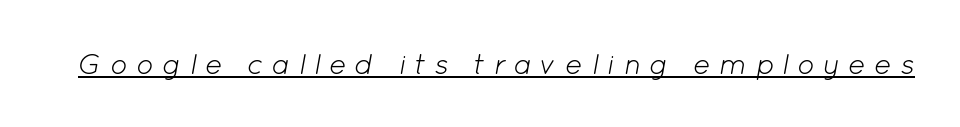
The image shows 29 px light type, italic (leaning right); set unusually wide letter spacing (+0.28 em), underlined; low stroke contrast and a medium x-height.
